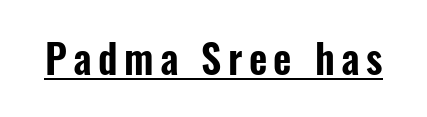
{"serif": "no", "italic": "no", "width": "condensed", "stroke_contrast": "low", "x_height": "medium", "monospaced": "no", "underline": "yes", "glyph_px": 40}
